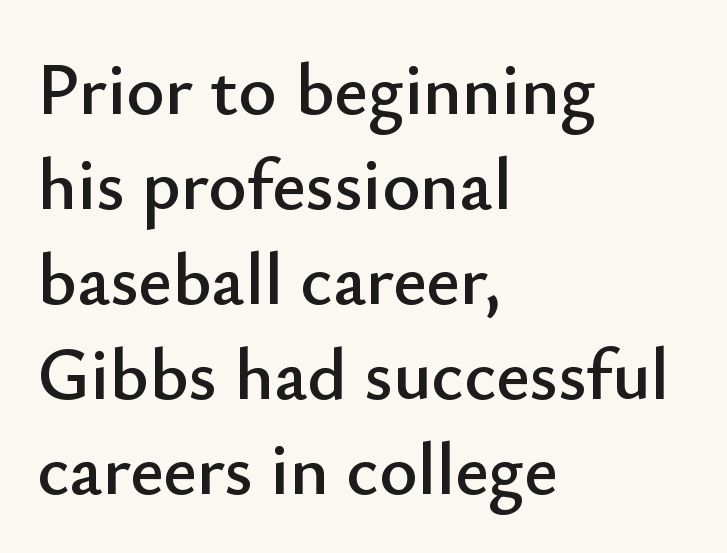
The image shows 73 px sans-serif type, upright; set left-aligned, normal line spacing (1.3x), normal letter spacing, not underlined; low stroke contrast and a small x-height.
